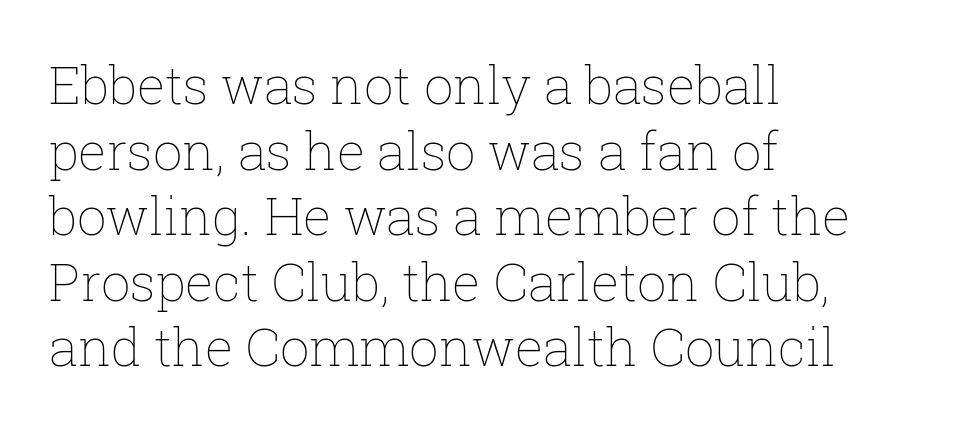
Q: Is the text bold? A: No.
Q: Is the text italic (slanted)? A: No, it is upright.
Q: Is the text underlined? A: No.
Q: How is the paragraph aligned? A: Left-aligned.
Q: Is the spacing between letters normal or unusually wide? A: Normal.
Q: Is the spacing between lines tight, normal or loose? A: Normal.
Q: Width (condensed, normal, or wide)? A: Normal.
Q: Stroke contrast? A: Low.
Q: x-height? A: Medium.
Q: Monospaced? A: No.
